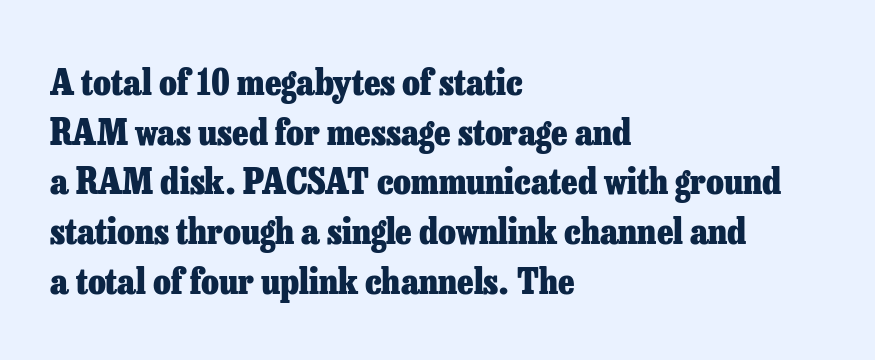
The image shows 36 px heavy serif type, upright; set left-aligned, normal line spacing (1.38x), normal letter spacing, not underlined; low stroke contrast and a medium x-height.
